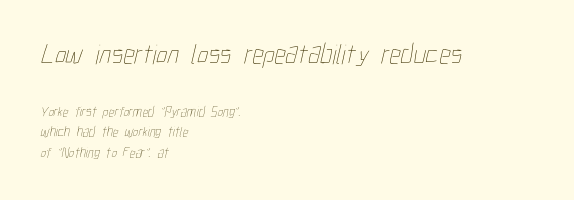
{"bold": "no", "weight": "thin", "width": "condensed", "stroke_contrast": "low", "x_height": "medium", "monospaced": "no", "underline": "no", "align": "left", "line_spacing": "normal", "line_spacing_ratio": 1.47, "letter_spacing": "normal", "letter_spacing_em": 0.0, "larger_block": "first", "size_ratio": 2.0, "glyph_px": 28}
